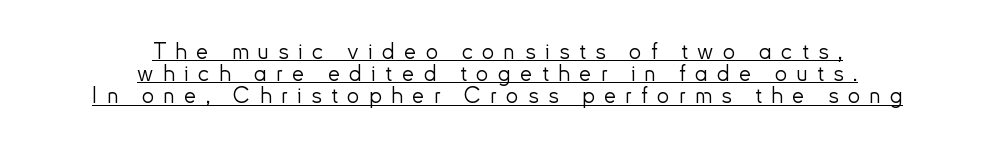
{"italic": "no", "bold": "no", "underline": "yes", "align": "center", "line_spacing": "tight", "line_spacing_ratio": 1.01, "letter_spacing": "wide", "letter_spacing_em": 0.43, "glyph_px": 22}
